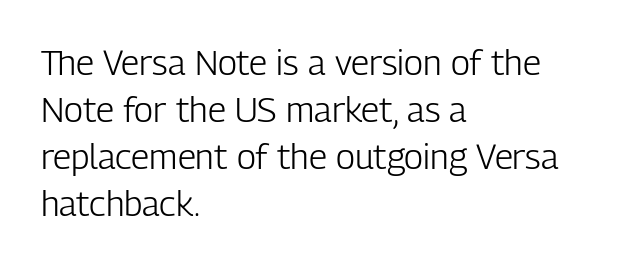
{"serif": "no", "italic": "no", "bold": "no", "weight": "light", "width": "condensed", "stroke_contrast": "low", "x_height": "medium", "monospaced": "no", "underline": "no", "align": "left", "line_spacing": "normal", "line_spacing_ratio": 1.34, "letter_spacing": "normal", "letter_spacing_em": 0.0, "glyph_px": 35}
